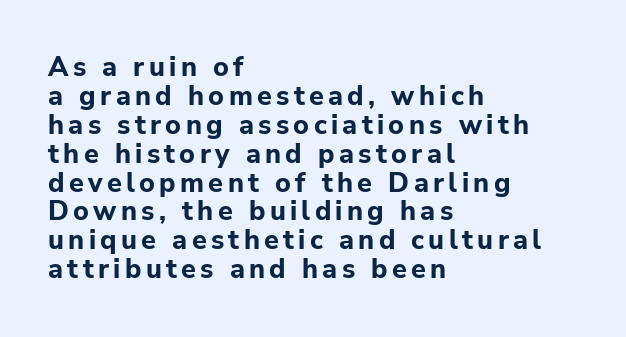
Nope, not italic — everything's standing straight. Any mark beneath the type? The region is blank. These lines huddle together more closely than default settings would place them. Its strokes are broad and dark, the hallmark of bold type. These lines are set flush left with a ragged right edge.
